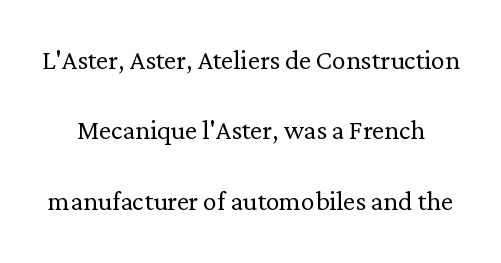
The image shows 34 px light serif type, upright; set loose line spacing (2.07x), normal letter spacing, not underlined; low stroke contrast and a medium x-height.
